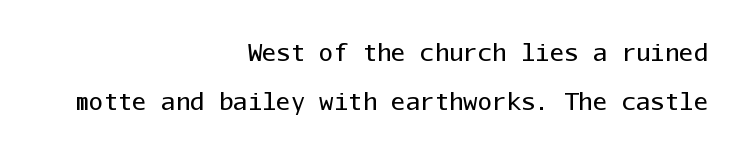
The image shows 24 px text type, upright; set right-aligned, loose line spacing (2.04x), normal letter spacing, not underlined.
